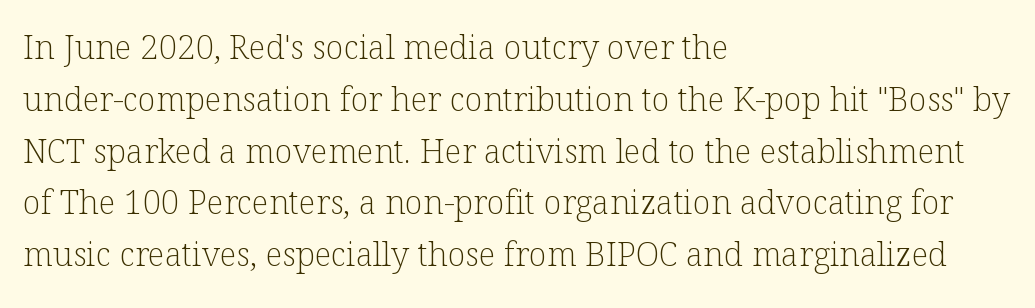
Weight class: somewhere from thin through regular. These lines are composed in type with serifs. Think of a printed novel: that variable character pitch is what you see here. The passage shown has conventional tracking throughout. Which margin do the lines hug? The left one — the right edge is uneven. Normally led — the rows are evenly, conventionally spaced.
